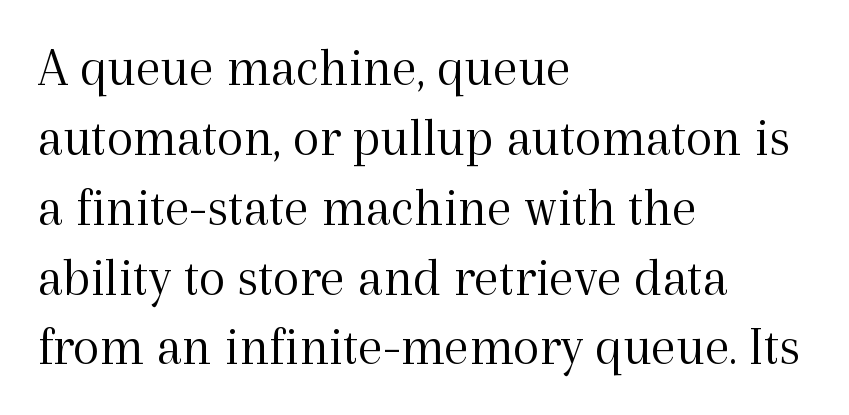
The letters carry serifs — small finishing strokes at the ends of their stems. The words here are not underlined. Evenly set lines give the paragraph a standard silhouette. Italic? Not at all — the glyphs are vertical. The letters sit at their default tracking, neither squeezed nor spread. Caption: multi-line text, flush left, ragged right.
